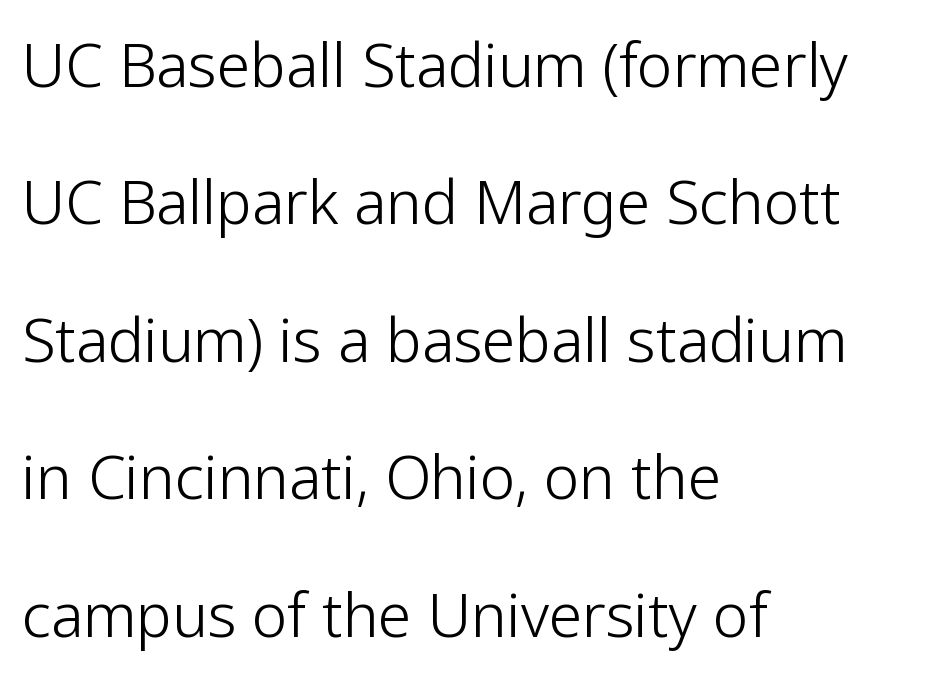
Q: Is the text bold? A: No.
Q: Is the text italic (slanted)? A: No, it is upright.
Q: Is the typeface a serif or a sans-serif typeface? A: Sans-serif.
Q: Is the text underlined? A: No.
Q: How is the paragraph aligned? A: Left-aligned.
Q: Is the spacing between letters normal or unusually wide? A: Normal.
Q: Is the spacing between lines tight, normal or loose? A: Loose.
Q: Width (condensed, normal, or wide)? A: Normal.
Q: Stroke contrast? A: Low.
Q: x-height? A: Medium.
Q: Monospaced? A: No.
